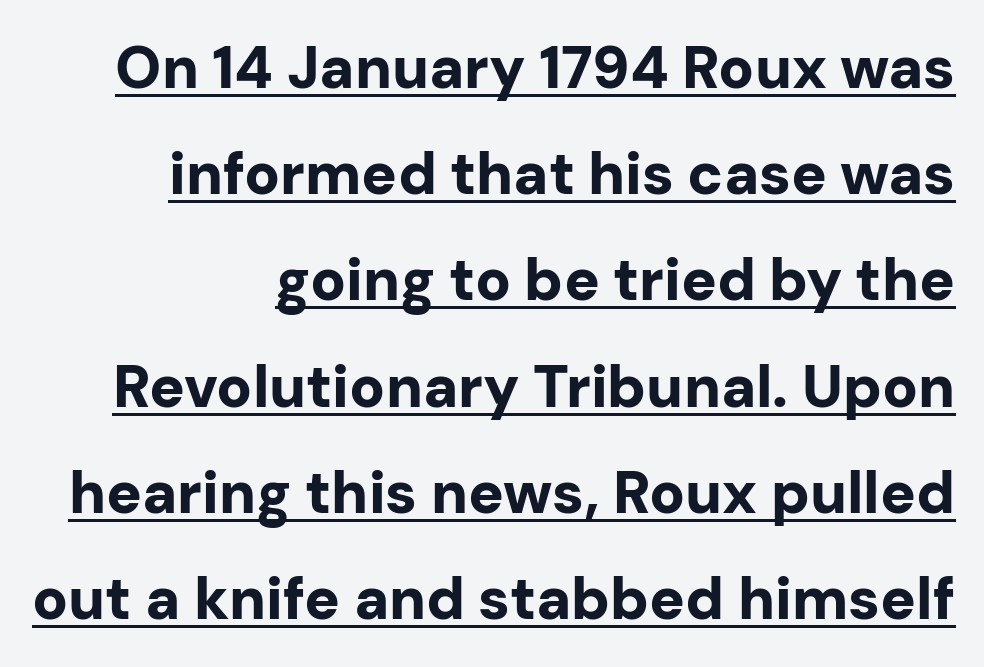
Q: Is the text bold? A: Yes.
Q: Is the text italic (slanted)? A: No, it is upright.
Q: Is the typeface a serif or a sans-serif typeface? A: Sans-serif.
Q: Is the text underlined? A: Yes.
Q: How is the paragraph aligned? A: Right-aligned.
Q: Is the spacing between letters normal or unusually wide? A: Normal.
Q: Width (condensed, normal, or wide)? A: Normal.
Q: Stroke contrast? A: Low.
Q: x-height? A: Medium.
Q: Monospaced? A: No.
